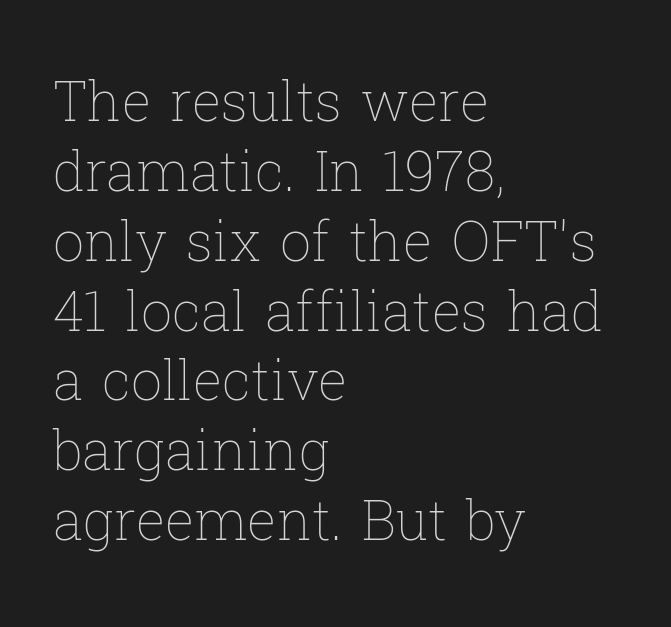
{"italic": "no", "bold": "no", "weight": "thin", "width": "normal", "stroke_contrast": "low", "x_height": "medium", "monospaced": "no", "underline": "no", "align": "left", "line_spacing": "normal", "line_spacing_ratio": 1.27, "letter_spacing": "normal", "letter_spacing_em": 0.0, "glyph_px": 55}
